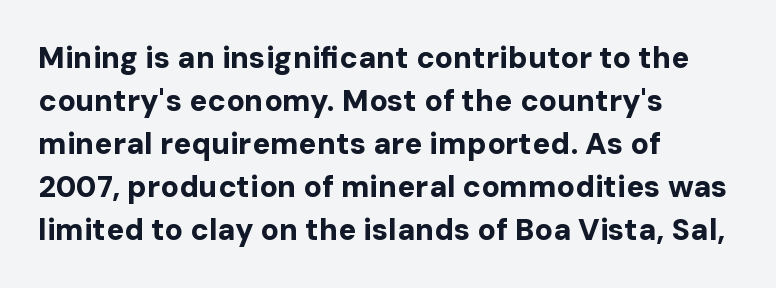
Q: Is the text bold? A: Yes.
Q: Is the text italic (slanted)? A: No, it is upright.
Q: Is the typeface a serif or a sans-serif typeface? A: Sans-serif.
Q: Is the text underlined? A: No.
Q: How is the paragraph aligned? A: Left-aligned.
Q: Is the spacing between letters normal or unusually wide? A: Normal.
Q: Is the spacing between lines tight, normal or loose? A: Normal.
Q: Width (condensed, normal, or wide)? A: Normal.
Q: Stroke contrast? A: Low.
Q: x-height? A: Medium.
Q: Monospaced? A: No.
